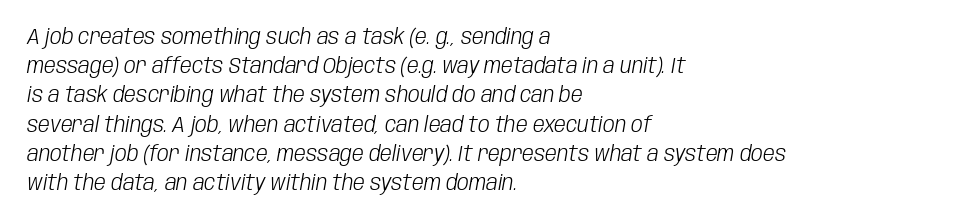
The image shows 21 px text type, italic (leaning right); set left-aligned, normal line spacing (1.39x), normal letter spacing, not underlined.
